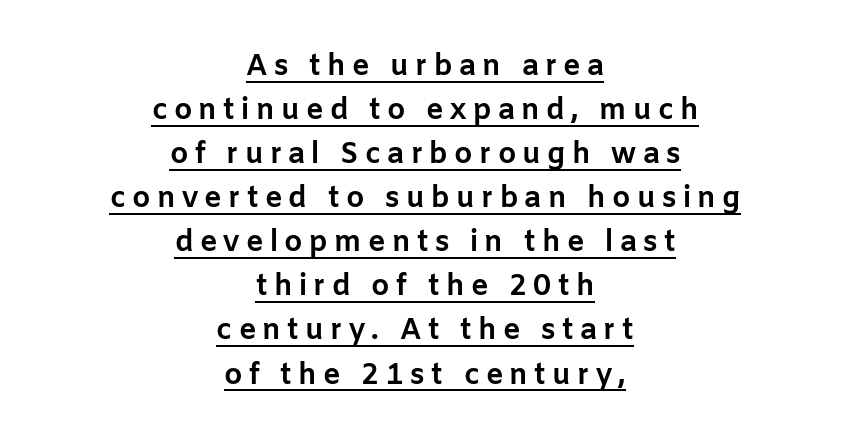
{"serif": "no", "italic": "no", "bold": "yes", "weight": "bold", "width": "normal", "stroke_contrast": "low", "x_height": "medium", "monospaced": "no", "underline": "yes", "align": "center", "line_spacing": "normal", "line_spacing_ratio": 1.52, "letter_spacing": "wide", "letter_spacing_em": 0.22, "glyph_px": 29}
